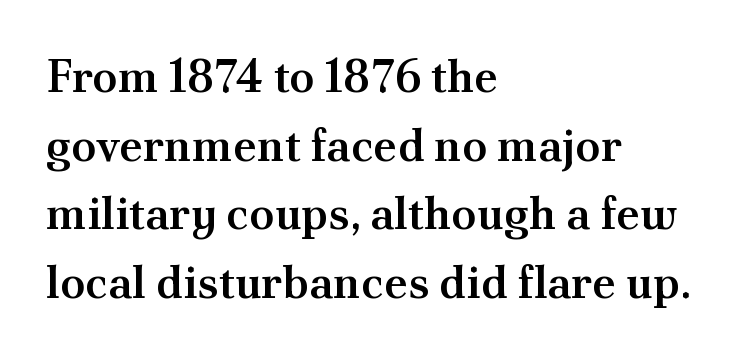
Q: Is the text bold? A: Semi-bold.
Q: Is the text italic (slanted)? A: No, it is upright.
Q: Is the typeface a serif or a sans-serif typeface? A: Serif.
Q: Is the text underlined? A: No.
Q: How is the paragraph aligned? A: Left-aligned.
Q: Is the spacing between letters normal or unusually wide? A: Normal.
Q: Is the spacing between lines tight, normal or loose? A: Normal.
Q: Width (condensed, normal, or wide)? A: Normal.
Q: Stroke contrast? A: Medium.
Q: x-height? A: Small.
Q: Monospaced? A: No.
